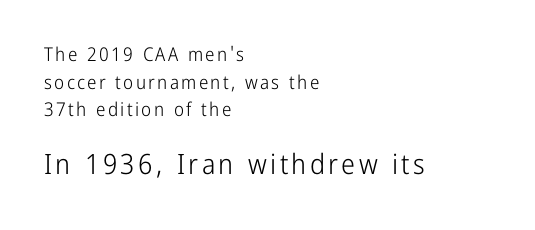
The image shows 28 px light, condensed sans-serif type, upright; set left-aligned, normal line spacing (1.45x), not underlined; the second (bottom) block is 1.47x larger; low stroke contrast and a medium x-height.
